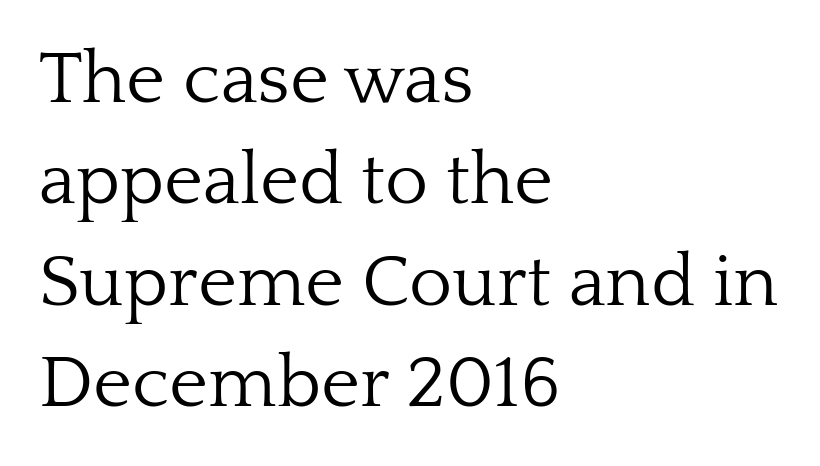
Q: Is the text bold? A: No.
Q: Is the text italic (slanted)? A: No, it is upright.
Q: Is the typeface a serif or a sans-serif typeface? A: Serif.
Q: Is the text underlined? A: No.
Q: How is the paragraph aligned? A: Left-aligned.
Q: Is the spacing between letters normal or unusually wide? A: Normal.
Q: Is the spacing between lines tight, normal or loose? A: Normal.
Q: Width (condensed, normal, or wide)? A: Normal.
Q: Stroke contrast? A: Low.
Q: x-height? A: Medium.
Q: Monospaced? A: No.
